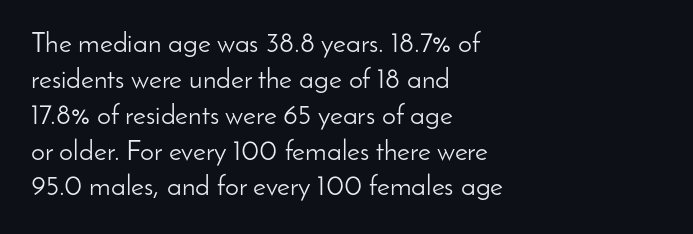
Q: Is the text bold? A: No.
Q: Is the text italic (slanted)? A: No, it is upright.
Q: Is the typeface a serif or a sans-serif typeface? A: Sans-serif.
Q: Is the text underlined? A: No.
Q: How is the paragraph aligned? A: Left-aligned.
Q: Is the spacing between letters normal or unusually wide? A: Normal.
Q: Is the spacing between lines tight, normal or loose? A: Normal.
Q: Width (condensed, normal, or wide)? A: Normal.
Q: Stroke contrast? A: Low.
Q: x-height? A: Small.
Q: Monospaced? A: No.
